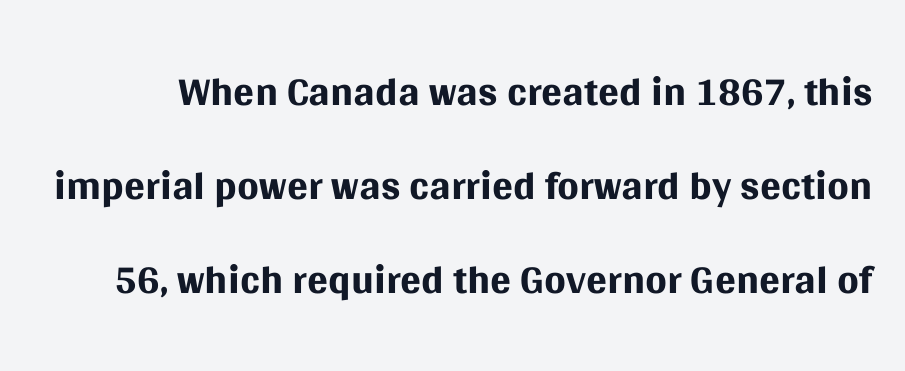
Glance below the letters and you will spot only blank space. Regular leading. Ink coverage per letter is moderate at most. Style check: upright. The rendering shows plain stroke endings on the letterforms — a sans-serif design. Nobody touched the tracking dial on this one.
